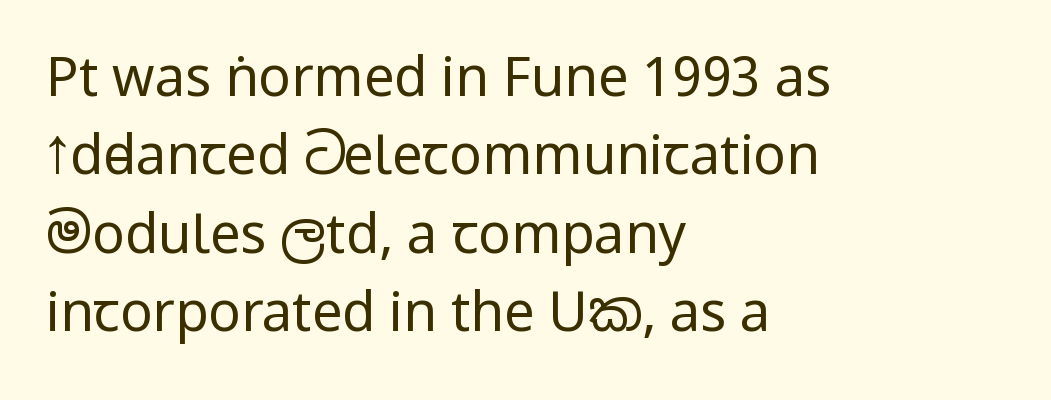
Q: Is the text bold? A: No.
Q: Is the text italic (slanted)? A: No, it is upright.
Q: Is the typeface a serif or a sans-serif typeface? A: Sans-serif.
Q: Is the text underlined? A: No.
Q: How is the paragraph aligned? A: Left-aligned.
Q: Is the spacing between letters normal or unusually wide? A: Normal.
Q: Is the spacing between lines tight, normal or loose? A: Normal.
Q: Width (condensed, normal, or wide)? A: Condensed.
Q: Stroke contrast? A: Low.
Q: x-height? A: Large.
Q: Monospaced? A: No.
